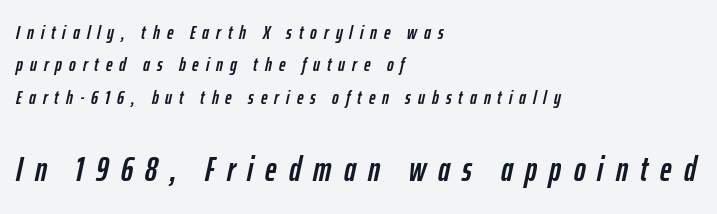
Looks like regular typesetting: each glyph gets only the width it needs. This sample uses an oblique cut, with every glyph tilted off the vertical. One glance says typical: line gaps are just what's usual. Glance below the letters and you will spot only blank space.
